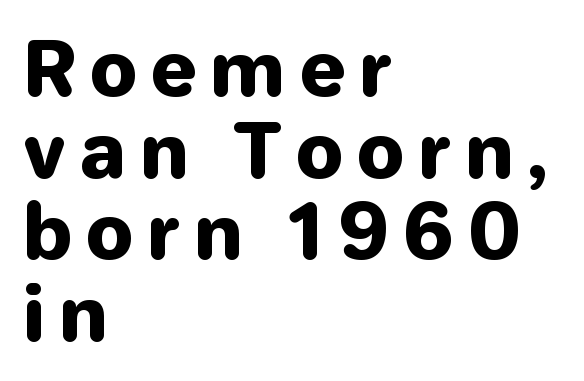
{"serif": "no", "italic": "no", "bold": "yes", "weight": "heavy", "width": "normal", "stroke_contrast": "low", "x_height": "medium", "monospaced": "no", "underline": "no", "align": "left", "line_spacing": "tight", "line_spacing_ratio": 1.09, "glyph_px": 75}
